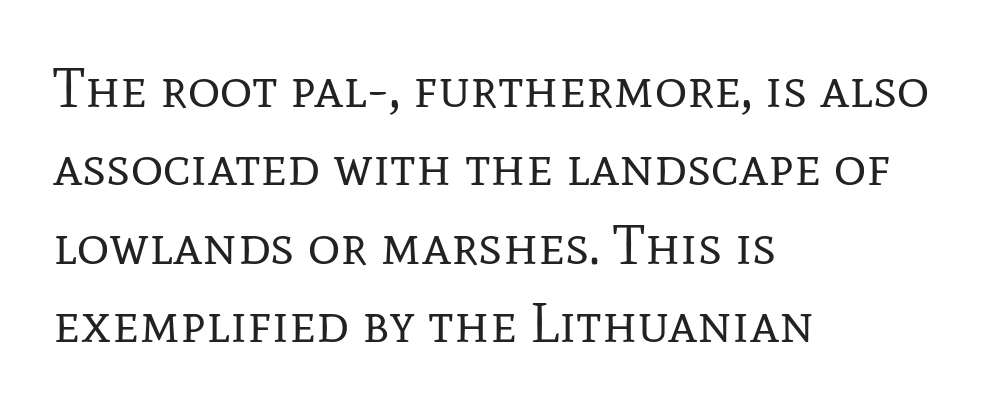
Q: Is the text bold? A: No.
Q: Is the text italic (slanted)? A: No, it is upright.
Q: Is the typeface a serif or a sans-serif typeface? A: Serif.
Q: Is the text underlined? A: No.
Q: How is the paragraph aligned? A: Left-aligned.
Q: Is the spacing between letters normal or unusually wide? A: Normal.
Q: Is the spacing between lines tight, normal or loose? A: Normal.
Q: Width (condensed, normal, or wide)? A: Normal.
Q: Stroke contrast? A: Low.
Q: x-height? A: Medium.
Q: Monospaced? A: No.
